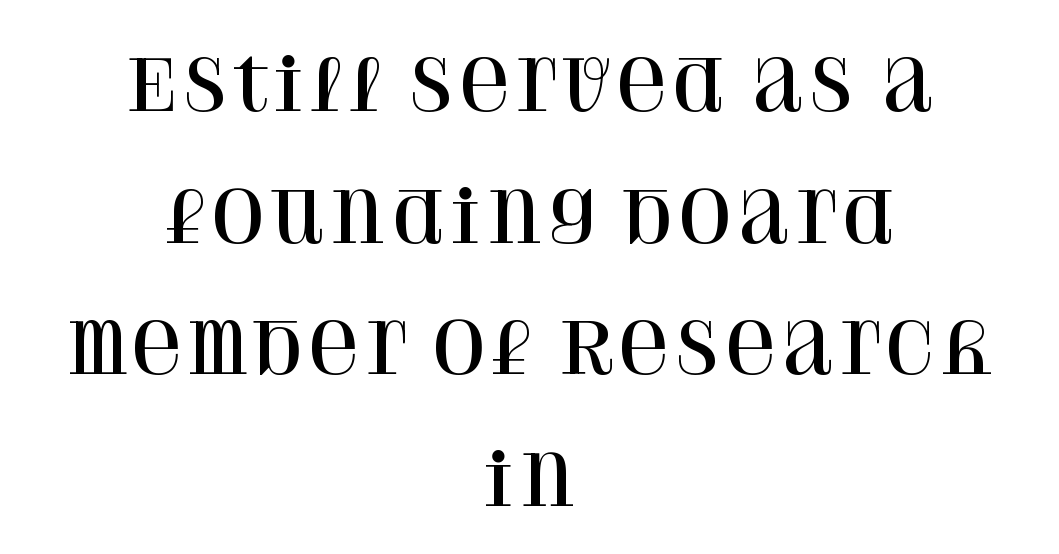
A roman cut, with each character standing at attention. Check under the words: just untouched page. Looks like regular typesetting: each glyph gets only the width it needs. Nothing unusual about the tracking: characters are spaced as the font intends.
